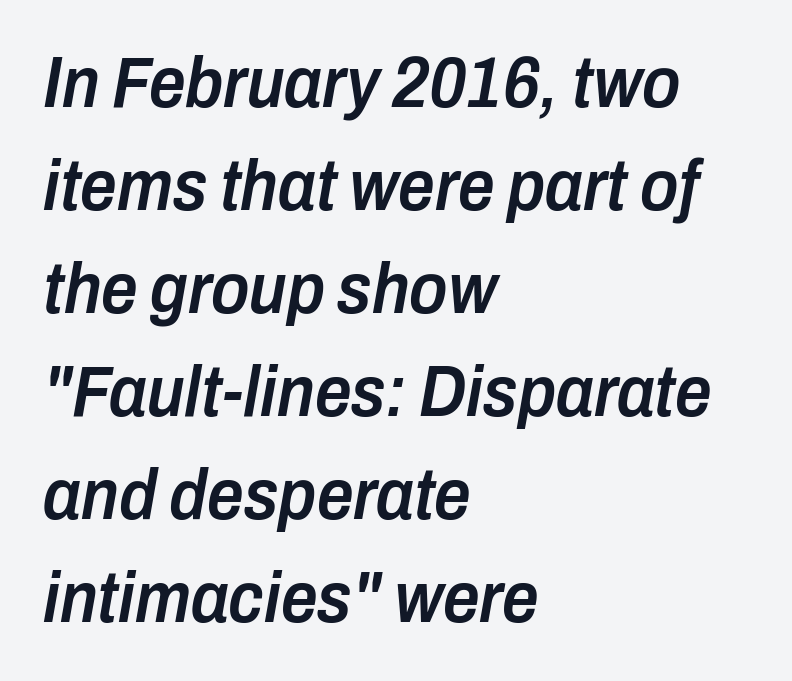
Q: Is the text bold? A: Semi-bold.
Q: Is the text italic (slanted)? A: Yes, it leans right by about 10 degrees.
Q: Is the text underlined? A: No.
Q: How is the paragraph aligned? A: Left-aligned.
Q: Is the spacing between letters normal or unusually wide? A: Normal.
Q: Is the spacing between lines tight, normal or loose? A: Normal.
Q: Width (condensed, normal, or wide)? A: Condensed.
Q: Stroke contrast? A: Low.
Q: x-height? A: Medium.
Q: Monospaced? A: No.
